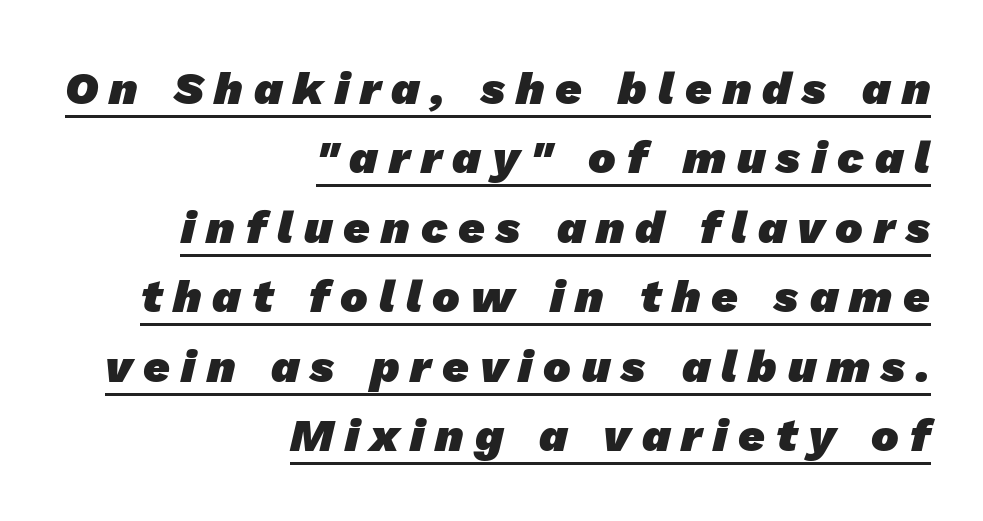
The image shows 46 px heavy sans-serif type; set right-aligned, normal line spacing (1.51x), unusually wide letter spacing (+0.24 em), underlined; low stroke contrast and a medium x-height.
